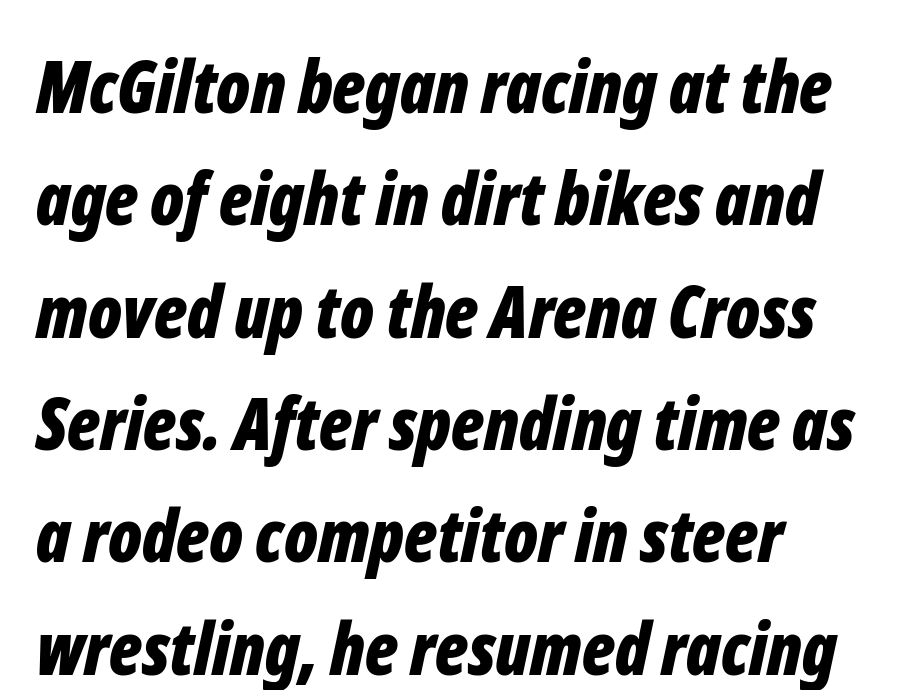
The passage shown is emphatically bold. In terms of posture, this sample is oblique. Anything drawn beneath the words? Only blank space. Is this a fixed-width face? No — the glyphs have proportional, varying widths. Tracking value appears to be zero — textbook default spacing.
